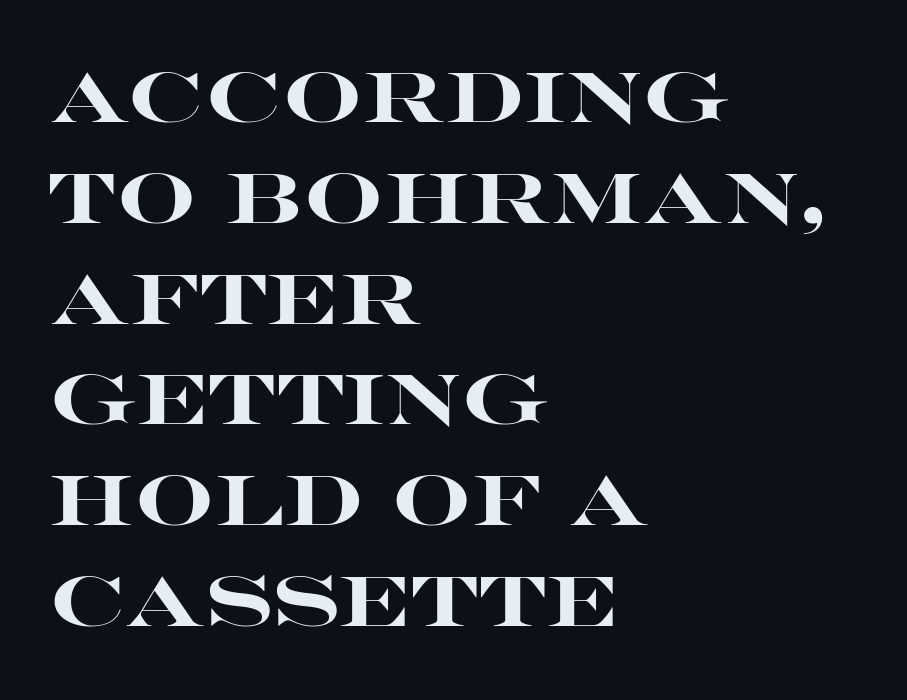
Q: Is the text bold? A: Yes.
Q: Is the text italic (slanted)? A: No, it is upright.
Q: Is the typeface a serif or a sans-serif typeface? A: Serif.
Q: Is the text underlined? A: No.
Q: How is the paragraph aligned? A: Left-aligned.
Q: Is the spacing between letters normal or unusually wide? A: Normal.
Q: Is the spacing between lines tight, normal or loose? A: Normal.
Q: Width (condensed, normal, or wide)? A: Wide.
Q: Stroke contrast? A: High.
Q: x-height? A: Large.
Q: Monospaced? A: No.
